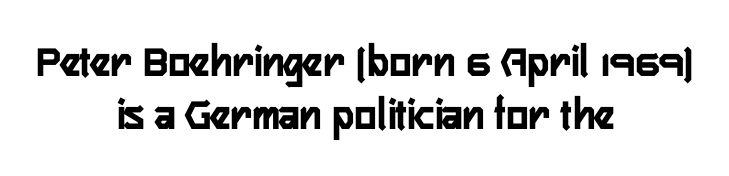
The image shows 46 px semibold, condensed sans-serif type, upright; set centered, tight line spacing (1.15x), normal letter spacing, not underlined; low stroke contrast and a medium x-height.
